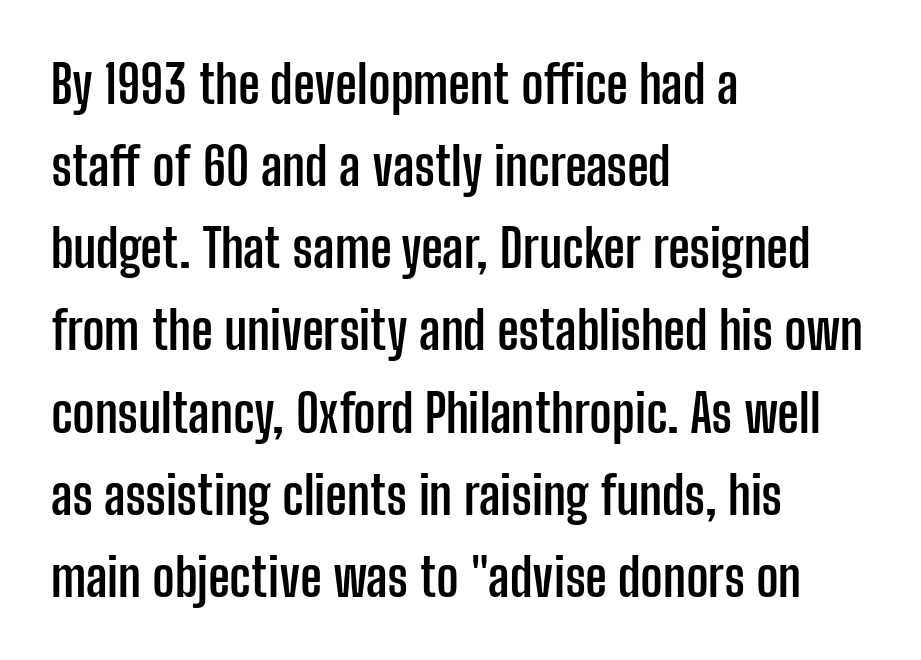
The image shows 53 px semibold, condensed sans-serif type, upright; set left-aligned, normal line spacing (1.55x), normal letter spacing, not underlined; low stroke contrast and a medium x-height.
